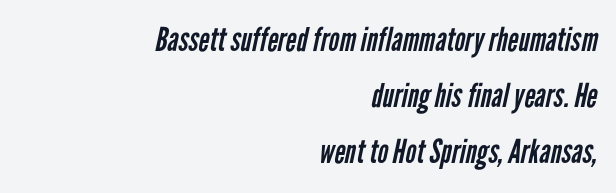
{"serif": "no", "bold": "no", "weight": "regular", "width": "condensed", "stroke_contrast": "low", "x_height": "medium", "monospaced": "no", "underline": "no", "align": "right", "line_spacing": "normal", "line_spacing_ratio": 1.7, "letter_spacing": "normal", "letter_spacing_em": 0.0, "glyph_px": 33}
